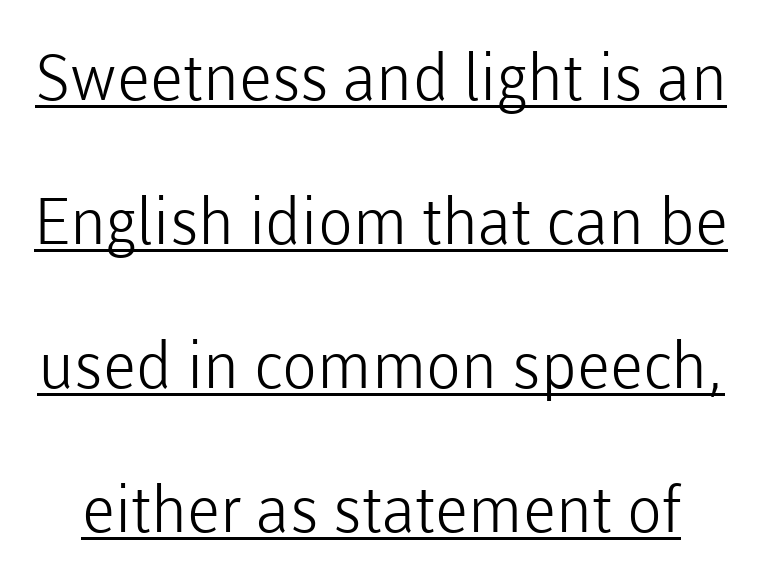
Beneath each row of characters lies a ruled line. Notice how the stems are strictly vertical — no italics here. Each word holds together tightly as a unit, with standard inter-letter gaps. Airy leading.
